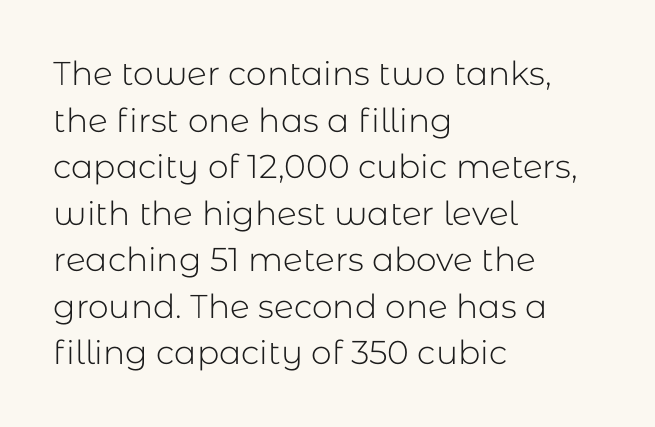
The image shows 33 px light sans-serif type, upright; set left-aligned, normal line spacing (1.41x), normal letter spacing, not underlined; low stroke contrast and a medium x-height.
